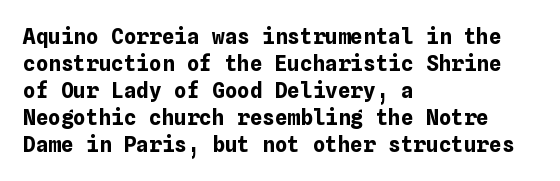
Q: Is the text bold? A: Yes.
Q: Is the text italic (slanted)? A: No, it is upright.
Q: Is the text underlined? A: No.
Q: How is the paragraph aligned? A: Left-aligned.
Q: Is the spacing between letters normal or unusually wide? A: Normal.
Q: Is the spacing between lines tight, normal or loose? A: Normal.
